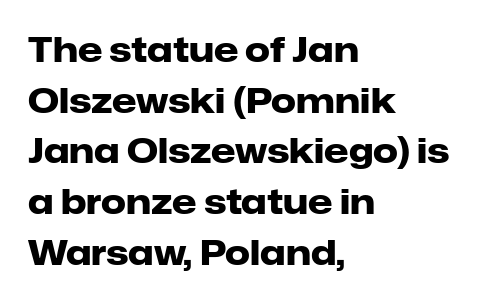
Q: Is the text bold? A: Yes.
Q: Is the text italic (slanted)? A: No, it is upright.
Q: Is the typeface a serif or a sans-serif typeface? A: Sans-serif.
Q: Is the text underlined? A: No.
Q: How is the paragraph aligned? A: Left-aligned.
Q: Is the spacing between letters normal or unusually wide? A: Normal.
Q: Is the spacing between lines tight, normal or loose? A: Normal.
Q: Width (condensed, normal, or wide)? A: Normal.
Q: Stroke contrast? A: Low.
Q: x-height? A: Medium.
Q: Monospaced? A: No.
